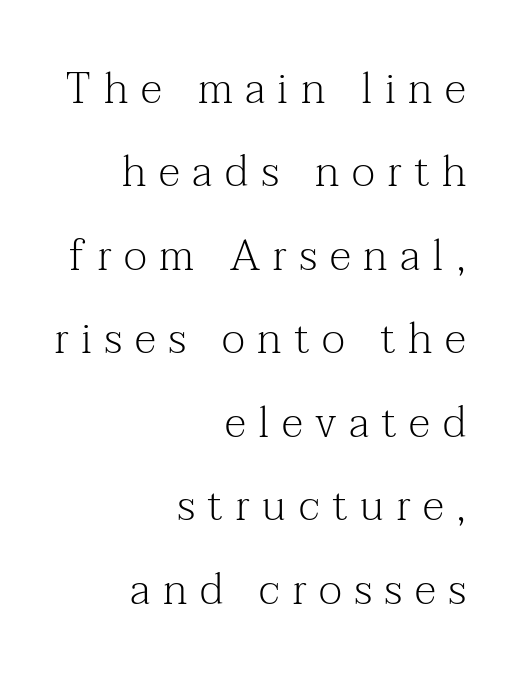
Character widths vary here, with narrow letters taking less room than wide ones. Is there any slant? The stems are plumb. The strokes are not fattened; the text isn't bold. Old-style or modern, the face here clearly has serifs.
